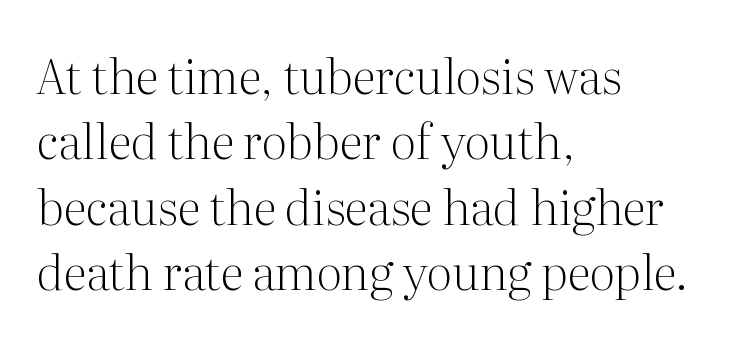
{"serif": "yes", "italic": "no", "bold": "no", "weight": "light", "width": "normal", "stroke_contrast": "medium", "x_height": "medium", "monospaced": "no", "underline": "no", "align": "left", "line_spacing": "normal", "line_spacing_ratio": 1.36, "letter_spacing": "normal", "letter_spacing_em": 0.0, "glyph_px": 48}
